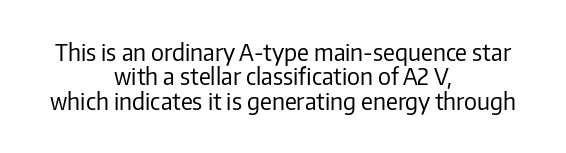
Just letters on the line, the space beneath them empty. A centered setting, common on invitations and titles, is used for this passage. The passage shown has conventional tracking throughout. In terms of posture, this sample is upright.
